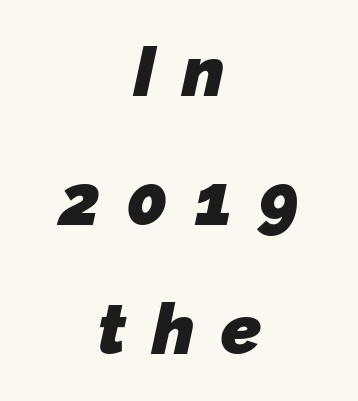
The image shows 71 px heavy sans-serif type; set centered, line spacing 1.82x, unusually wide letter spacing (+0.37 em), not underlined; low stroke contrast and a medium x-height.
